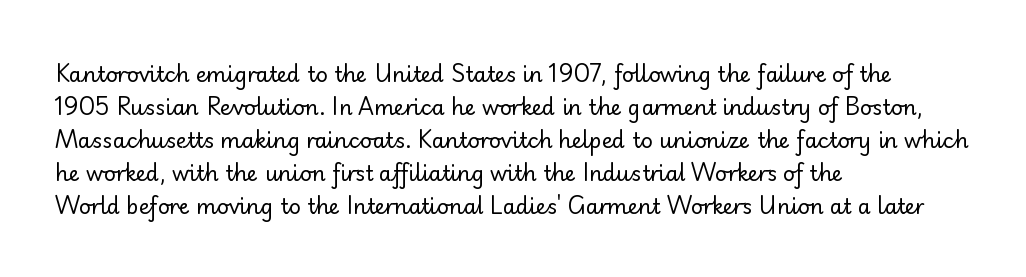
No italicization has been applied; the sample stays upright. This rendering features lettering with no underline. Summary of weight: not heavy and not bold. The typesetter chose a ragged-right arrangement here. The vertical gap from one line to the next is medium.
